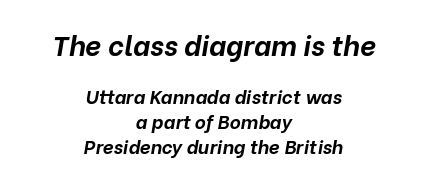
The image shows 28 px bold type, italic (leaning right); set centered, normal line spacing (1.31x), normal letter spacing, not underlined; the first (top) block is 1.47x larger; low stroke contrast and a medium x-height.
